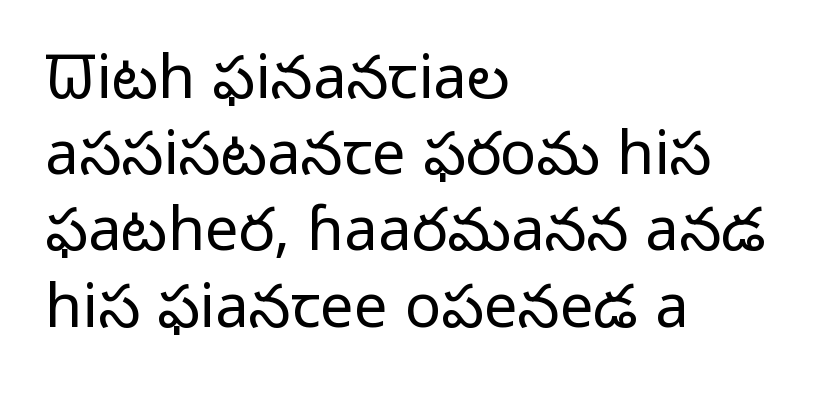
Q: Is the text bold? A: No.
Q: Is the text italic (slanted)? A: No, it is upright.
Q: Is the typeface a serif or a sans-serif typeface? A: Sans-serif.
Q: Is the text underlined? A: No.
Q: How is the paragraph aligned? A: Left-aligned.
Q: Is the spacing between letters normal or unusually wide? A: Normal.
Q: Is the spacing between lines tight, normal or loose? A: Normal.
Q: Width (condensed, normal, or wide)? A: Normal.
Q: Stroke contrast? A: Low.
Q: x-height? A: Medium.
Q: Monospaced? A: No.
